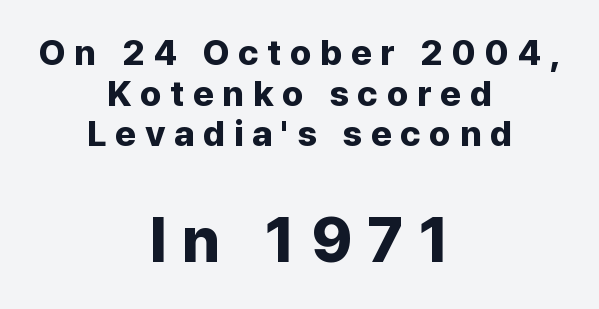
It's the straight-up-and-down kind of type. A dark, heavy texture on the line: the type is bold. Horizontal bands of white between lines are thin slivers. Varying glyph widths throughout — classic text-font behaviour. Check under the words: just untouched page. The text was rendered using a sans face with plain stroke endings.
